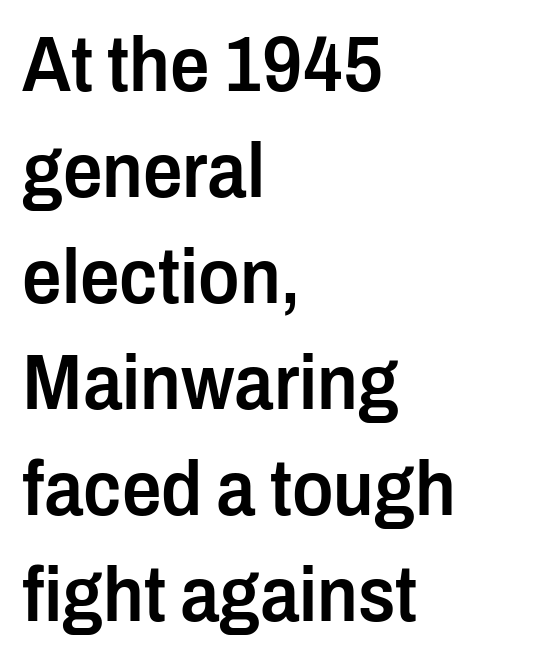
The image shows 78 px semibold, condensed sans-serif type, upright; set left-aligned, normal line spacing (1.36x), normal letter spacing, not underlined; low stroke contrast and a medium x-height.
